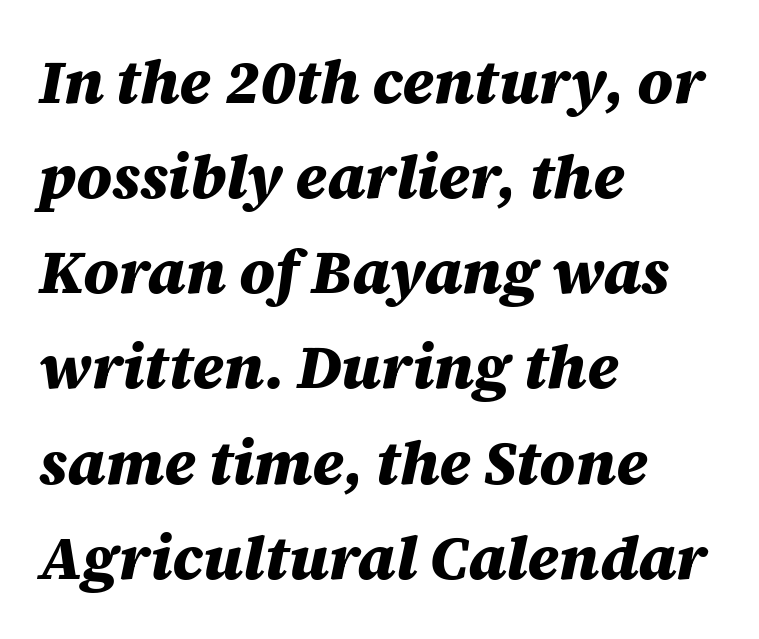
The image shows 61 px heavy type, italic (leaning right); set left-aligned, normal line spacing (1.56x), normal letter spacing, not underlined; medium stroke contrast and a large x-height.
